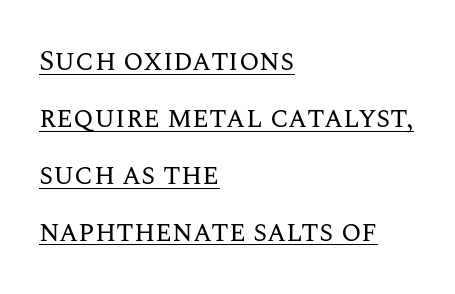
Q: Is the text bold? A: No.
Q: Is the text italic (slanted)? A: No, it is upright.
Q: Is the text underlined? A: Yes.
Q: How is the paragraph aligned? A: Left-aligned.
Q: Is the spacing between letters normal or unusually wide? A: Normal.
Q: Is the spacing between lines tight, normal or loose? A: Loose.
Q: Width (condensed, normal, or wide)? A: Normal.
Q: Stroke contrast? A: Medium.
Q: x-height? A: Large.
Q: Monospaced? A: No.
